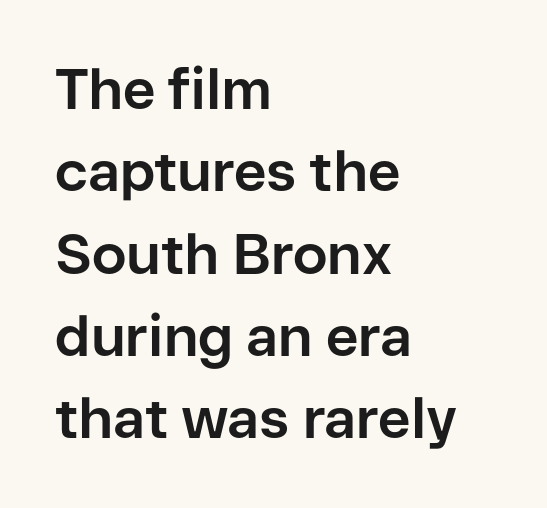
{"serif": "no", "italic": "no", "bold": "yes", "weight": "bold", "width": "normal", "stroke_contrast": "low", "x_height": "medium", "monospaced": "no", "underline": "no", "align": "left", "line_spacing": "normal", "line_spacing_ratio": 1.47, "letter_spacing": "normal", "letter_spacing_em": 0.0, "glyph_px": 56}
